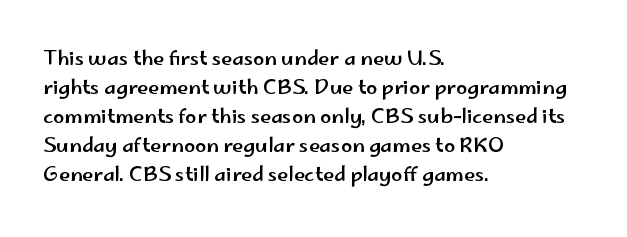
The image shows 20 px text type, upright; set left-aligned, normal line spacing (1.45x), normal letter spacing, not underlined.
